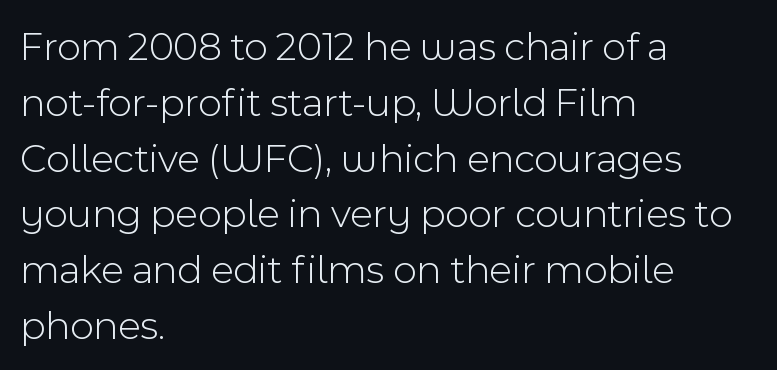
{"serif": "no", "italic": "no", "bold": "no", "weight": "light", "width": "normal", "x_height": "medium", "monospaced": "no", "underline": "no", "align": "left", "line_spacing": "normal", "line_spacing_ratio": 1.36, "letter_spacing": "normal", "letter_spacing_em": 0.0, "glyph_px": 41}
